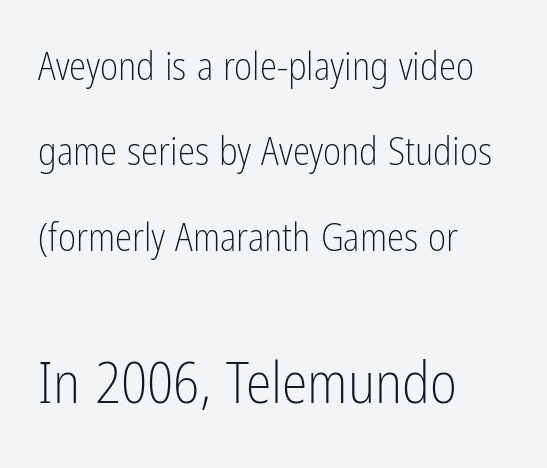
Q: Is the text bold? A: No.
Q: Is the text italic (slanted)? A: No, it is upright.
Q: Is the typeface a serif or a sans-serif typeface? A: Sans-serif.
Q: Is the text underlined? A: No.
Q: How is the paragraph aligned? A: Left-aligned.
Q: Is the spacing between letters normal or unusually wide? A: Normal.
Q: Is the spacing between lines tight, normal or loose? A: Loose.
Q: Which block of text is set in a larger size, the first (top) or the second (bottom)? A: The second (bottom) one.
Q: Width (condensed, normal, or wide)? A: Condensed.
Q: Stroke contrast? A: Low.
Q: x-height? A: Medium.
Q: Monospaced? A: No.
